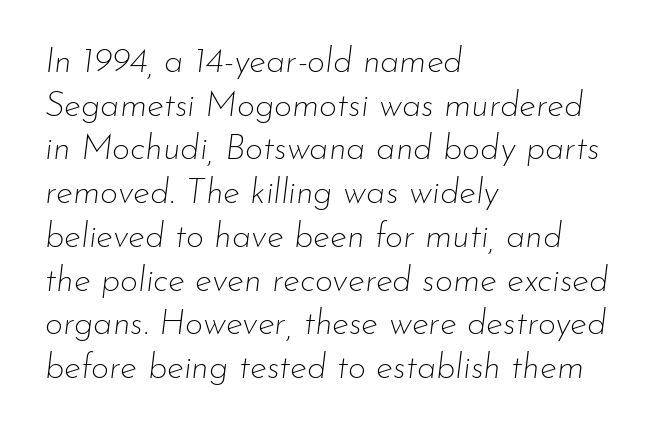
{"italic": "yes", "lean": "right", "slant_degrees": 7, "bold": "no", "weight": "thin", "width": "normal", "stroke_contrast": "low", "x_height": "small", "monospaced": "no", "underline": "no", "align": "left", "line_spacing": "normal", "line_spacing_ratio": 1.25, "letter_spacing": "normal", "letter_spacing_em": 0.0, "glyph_px": 35}
